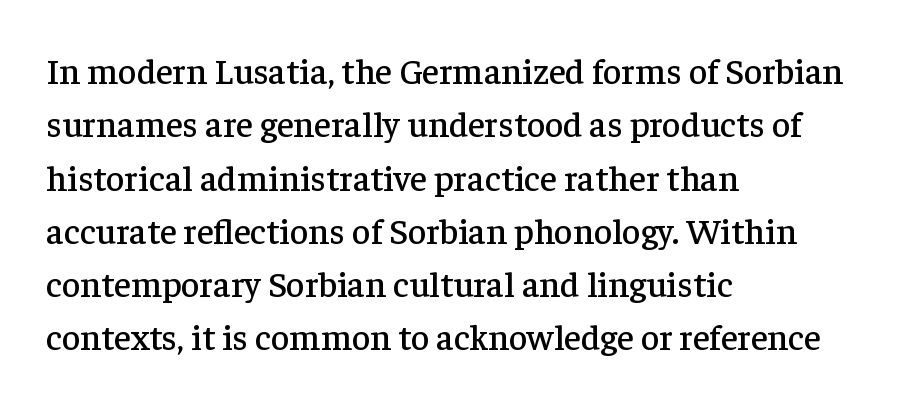
Q: Is the text italic (slanted)? A: No, it is upright.
Q: Is the typeface a serif or a sans-serif typeface? A: Serif.
Q: Is the text underlined? A: No.
Q: How is the paragraph aligned? A: Left-aligned.
Q: Is the spacing between letters normal or unusually wide? A: Normal.
Q: Is the spacing between lines tight, normal or loose? A: Normal.
Q: Width (condensed, normal, or wide)? A: Normal.
Q: Stroke contrast? A: Low.
Q: x-height? A: Medium.
Q: Monospaced? A: No.
